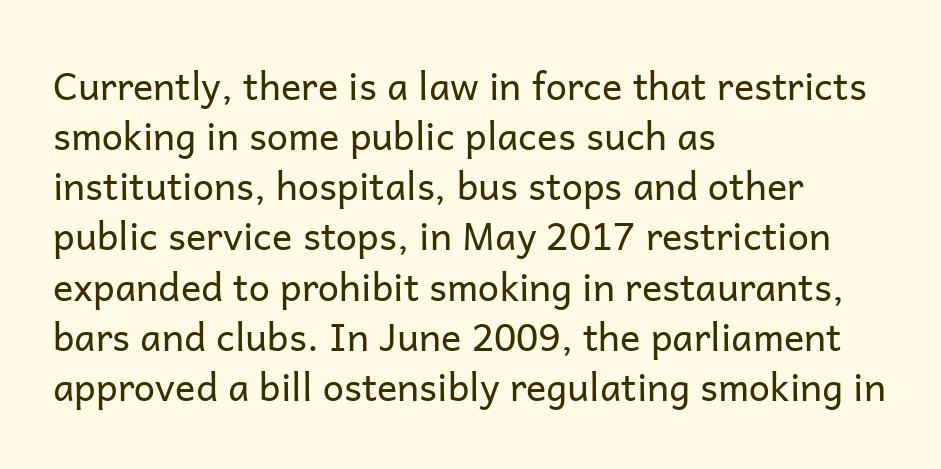
{"serif": "no", "italic": "no", "bold": "no", "weight": "regular", "width": "normal", "stroke_contrast": "low", "x_height": "medium", "monospaced": "no", "underline": "no", "align": "left", "line_spacing": "normal", "line_spacing_ratio": 1.32, "letter_spacing": "normal", "letter_spacing_em": 0.0, "glyph_px": 38}
